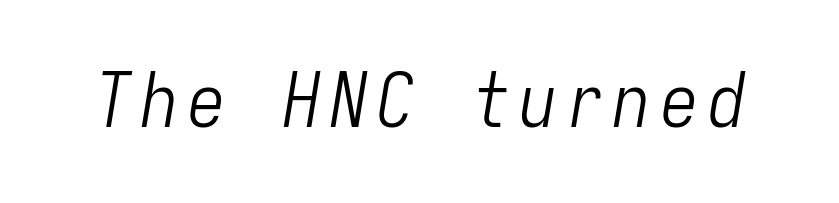
Is the type heavy? It reads as light-to-regular instead. Rendered with sloped, italic letterforms. Here the designer chose a console-style face with uniform glyph widths. Has an underline been added? It has not.
